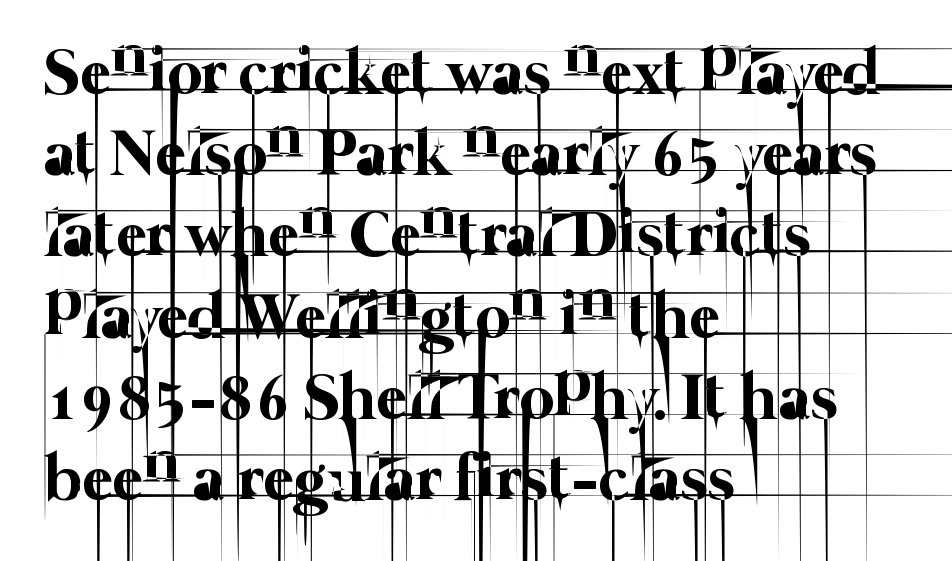
Q: Is the text bold? A: No.
Q: Is the text underlined? A: No.
Q: How is the paragraph aligned? A: Left-aligned.
Q: Is the spacing between letters normal or unusually wide? A: Normal.
Q: Width (condensed, normal, or wide)? A: Normal.
Q: Stroke contrast? A: Low.
Q: x-height? A: Medium.
Q: Monospaced? A: No.
